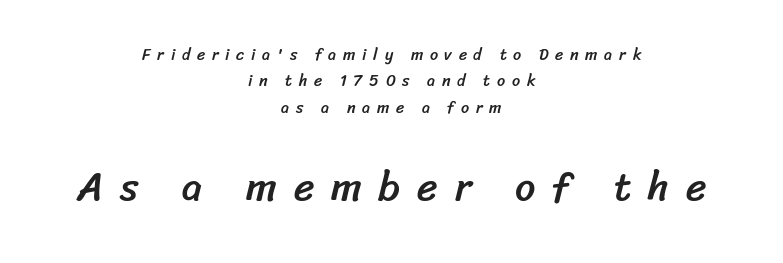
{"serif": "no", "width": "normal", "stroke_contrast": "low", "x_height": "medium", "monospaced": "no", "underline": "no", "align": "center", "line_spacing": "normal", "line_spacing_ratio": 1.65, "letter_spacing": "wide", "letter_spacing_em": 0.42, "larger_block": "second", "size_ratio": 2.5, "glyph_px": 40}
